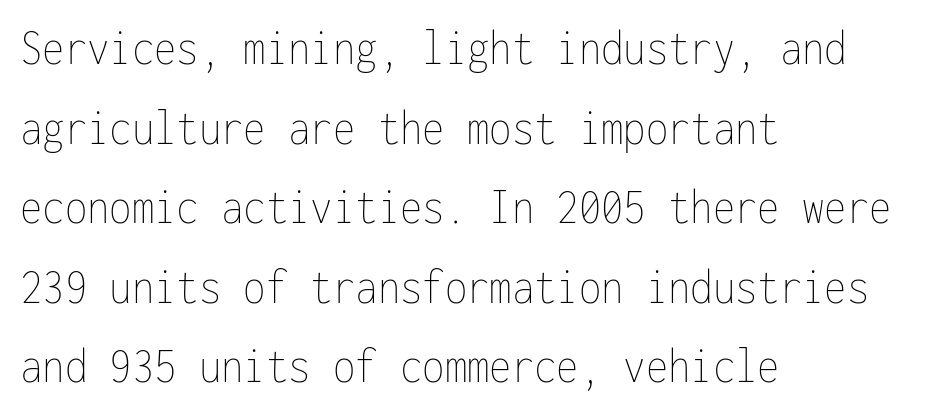
Q: Is the text bold? A: No.
Q: Is the text italic (slanted)? A: No, it is upright.
Q: Is the text underlined? A: No.
Q: How is the paragraph aligned? A: Left-aligned.
Q: Is the spacing between letters normal or unusually wide? A: Normal.
Q: Is the spacing between lines tight, normal or loose? A: Normal.
Q: Width (condensed, normal, or wide)? A: Condensed.
Q: Stroke contrast? A: Low.
Q: x-height? A: Medium.
Q: Monospaced? A: Yes.
